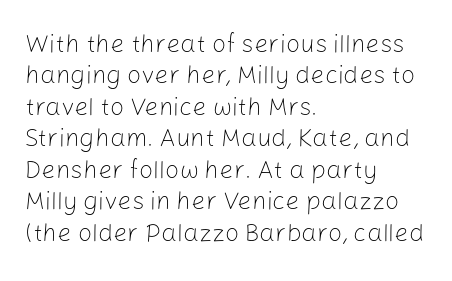
Q: Is the text bold? A: No.
Q: Is the text italic (slanted)? A: No, it is upright.
Q: Is the text underlined? A: No.
Q: How is the paragraph aligned? A: Left-aligned.
Q: Is the spacing between letters normal or unusually wide? A: Normal.
Q: Is the spacing between lines tight, normal or loose? A: Normal.
